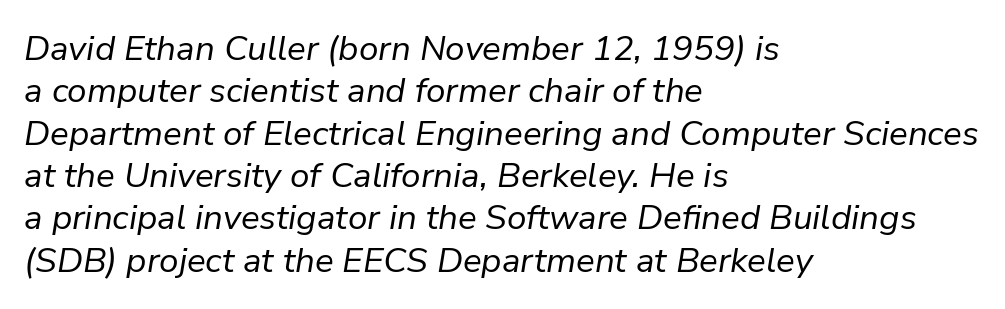
{"italic": "yes", "lean": "right", "slant_degrees": 9, "bold": "no", "weight": "regular", "width": "normal", "stroke_contrast": "low", "x_height": "medium", "monospaced": "no", "underline": "no", "align": "left", "line_spacing_ratio": 1.21, "letter_spacing": "normal", "letter_spacing_em": 0.0, "glyph_px": 35}
